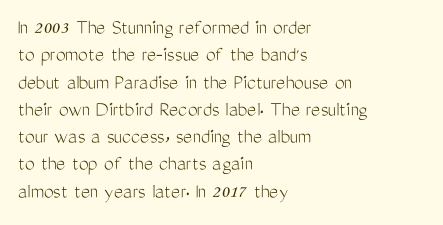
Rendered with straight, roman letterforms. Weight: not bold — regular or lighter. Words appear dense and cohesive because spacing is normal. Horizontal alignment here is leftward, the default for most running prose. A clean baseline with only descenders dipping below it.
